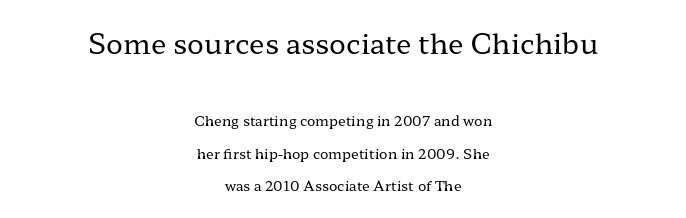
The glyphs in this specimen are seriffed. The rendering uses natural spacing where letterforms have individual widths. Plain, unruled lines of type. The composition opens big and finishes small.
